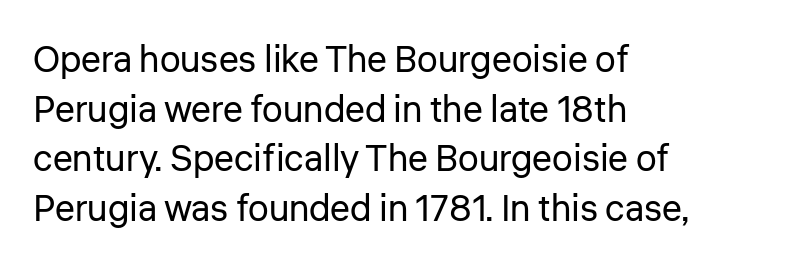
Here the glyphs are tracked normally, forming tight word shapes. Counters stay open thanks to moderate or lighter strokes. Visually the block forms a straight wall on the left and a jagged coastline on the right. Rows of type keep a routine distance in the vertical direction. Type without underlining. Here the designer chose a conventional face with non-uniform glyph widths.
